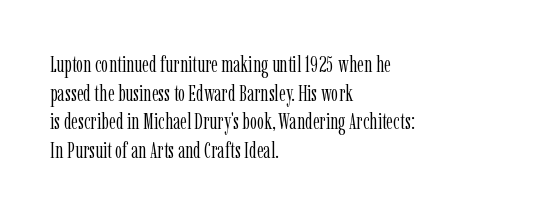
The image shows 23 px text type, upright; set left-aligned, line spacing 1.24x, normal letter spacing, not underlined.
